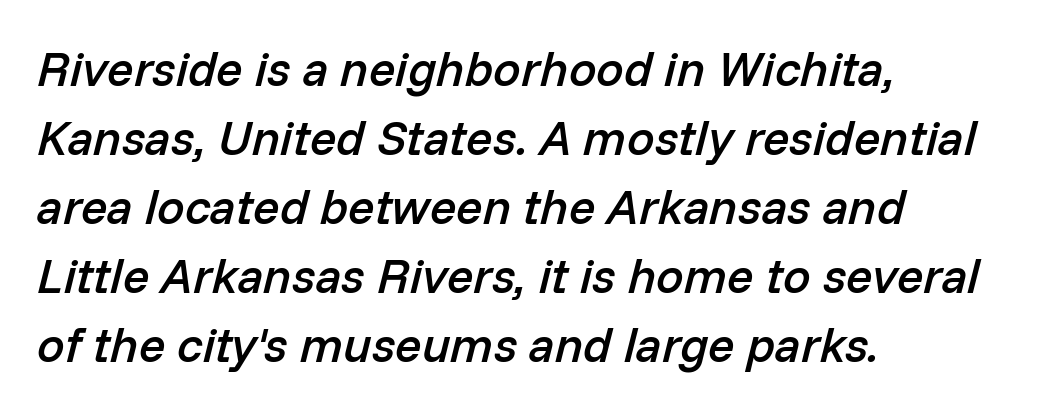
Q: Is the text bold? A: Semi-bold.
Q: Is the text italic (slanted)? A: Yes, it leans right by about 14 degrees.
Q: Is the text underlined? A: No.
Q: How is the paragraph aligned? A: Left-aligned.
Q: Is the spacing between letters normal or unusually wide? A: Normal.
Q: Is the spacing between lines tight, normal or loose? A: Normal.
Q: Width (condensed, normal, or wide)? A: Normal.
Q: Stroke contrast? A: Low.
Q: x-height? A: Medium.
Q: Monospaced? A: No.
